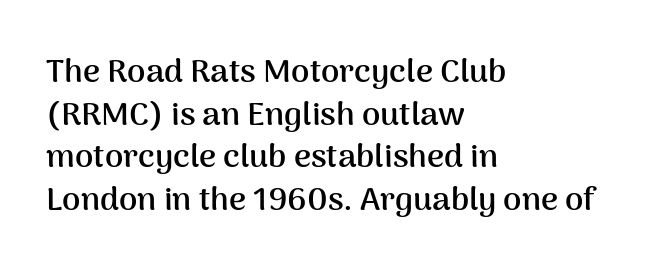
Is the letter spacing exaggerated? No — it looks like the ordinary default. Regarding serifs, this sample does without them. Normally led — the rows are evenly, conventionally spaced. The letters stand straight up with perfectly vertical stems.
